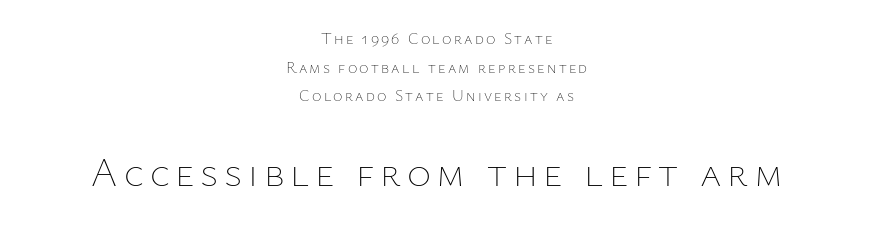
{"italic": "no", "bold": "no", "weight": "thin", "width": "normal", "stroke_contrast": "low", "x_height": "medium", "monospaced": "no", "underline": "no", "align": "center", "line_spacing_ratio": 1.79, "larger_block": "second", "size_ratio": 2.56, "glyph_px": 41}
